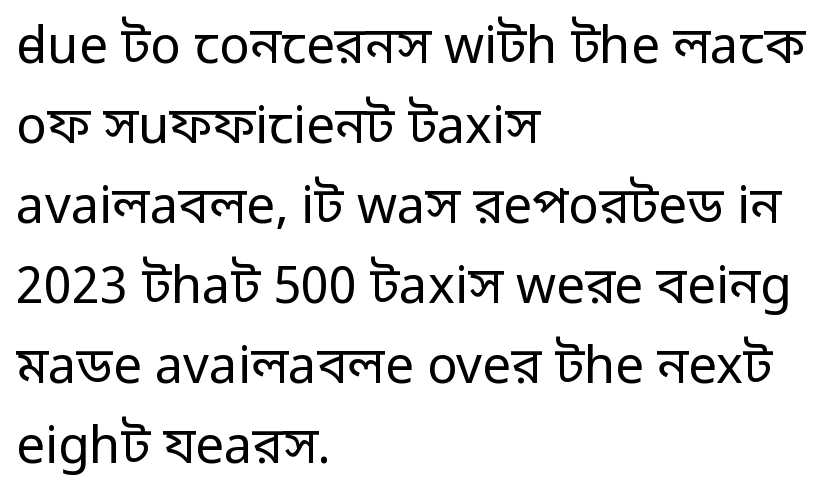
The image shows 51 px regular-weight sans-serif type, upright; set left-aligned, normal line spacing (1.57x), normal letter spacing, not underlined; low stroke contrast and a medium x-height.
